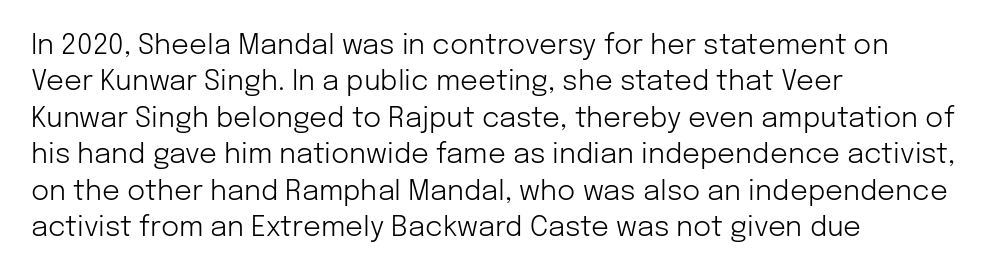
The image shows 28 px light sans-serif type, upright; set left-aligned, normal line spacing (1.3x), normal letter spacing, not underlined; low stroke contrast and a medium x-height.
